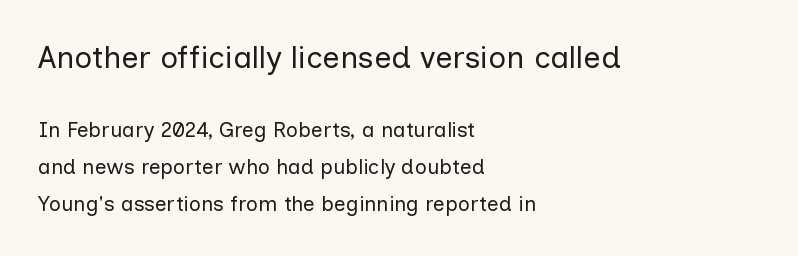
Q: Is the text bold? A: No.
Q: Is the text italic (slanted)? A: No, it is upright.
Q: Is the typeface a serif or a sans-serif typeface? A: Sans-serif.
Q: Is the text underlined? A: No.
Q: How is the paragraph aligned? A: Left-aligned.
Q: Is the spacing between letters normal or unusually wide? A: Normal.
Q: Which block of text is set in a larger size, the first (top) or the second (bottom)? A: The first (top) one.
Q: Width (condensed, normal, or wide)? A: Normal.
Q: Stroke contrast? A: Low.
Q: x-height? A: Medium.
Q: Monospaced? A: No.
